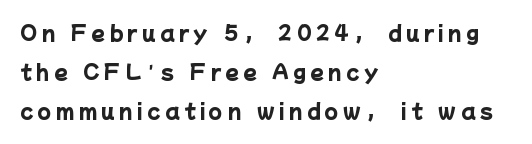
The image shows 20 px bold type; set left-aligned, loose line spacing (1.95x), unusually wide letter spacing (+0.22 em), not underlined.
